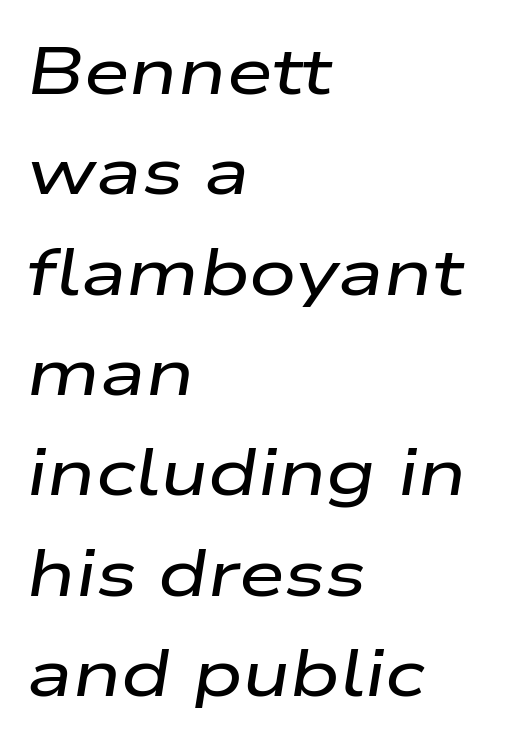
Q: Is the text italic (slanted)? A: Yes, it leans right by about 9 degrees.
Q: Is the text underlined? A: No.
Q: How is the paragraph aligned? A: Left-aligned.
Q: Is the spacing between letters normal or unusually wide? A: Normal.
Q: Is the spacing between lines tight, normal or loose? A: Normal.
Q: Width (condensed, normal, or wide)? A: Wide.
Q: Stroke contrast? A: Low.
Q: x-height? A: Medium.
Q: Monospaced? A: No.
